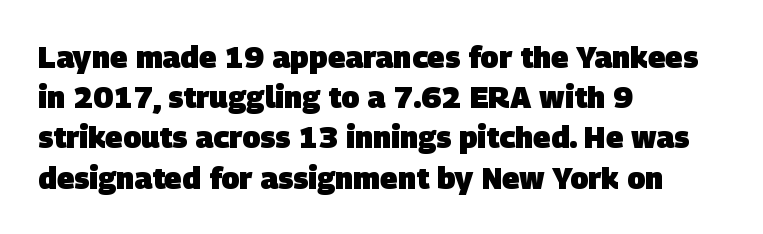
Alignment: flush left. Compared with an ordinary text face, these strokes are far heavier — a full bold. Is this a fixed-width face? No — the glyphs have proportional, varying widths. Characters follow at the spacing the type designer built in. Successive baselines arrive at the customary interval. A sans-serif font was chosen for this passage.
